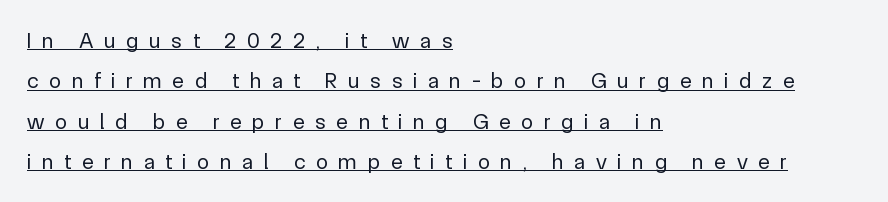
The image shows 22 px text type, upright; set left-aligned, line spacing 1.83x, unusually wide letter spacing (+0.48 em), underlined.
